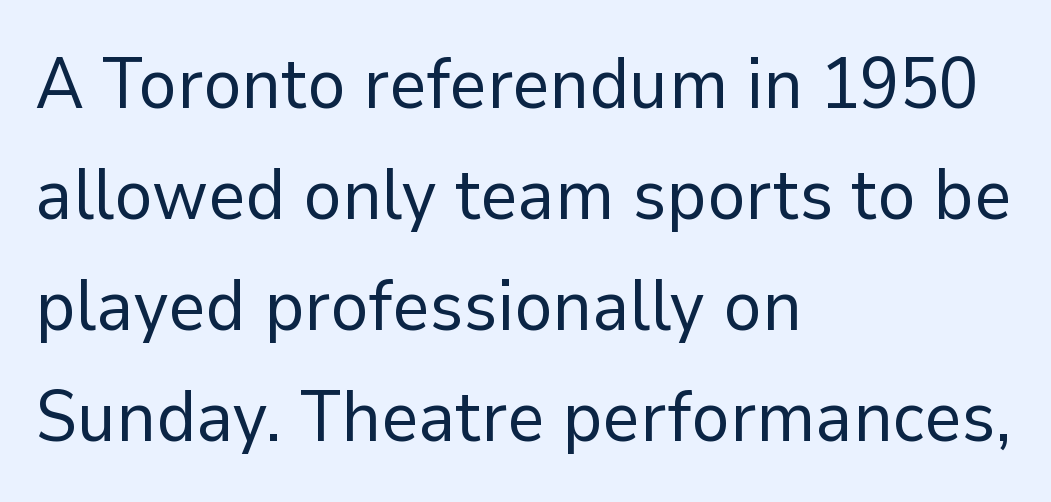
Counters stay open thanks to moderate or lighter strokes. Do the characters align in a grid? No, the font is proportional. Visually the block forms a straight wall on the left and a jagged coastline on the right. Does the type have serifs? No, each stem ends abruptly. Inter-character spacing is left at the font's built-in metrics. Nobody drew a line under any word here.
